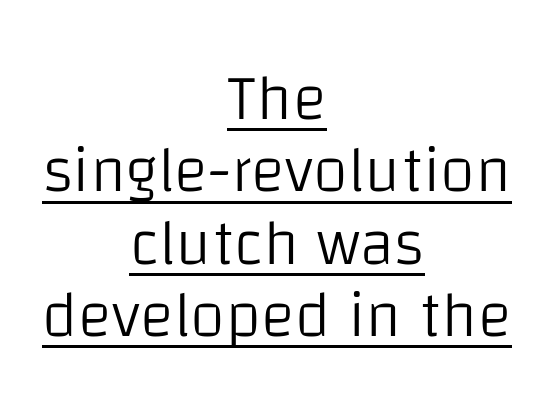
The image shows 64 px light sans-serif type, upright; set centered, tight line spacing (1.13x), normal letter spacing, underlined; low stroke contrast and a large x-height.
